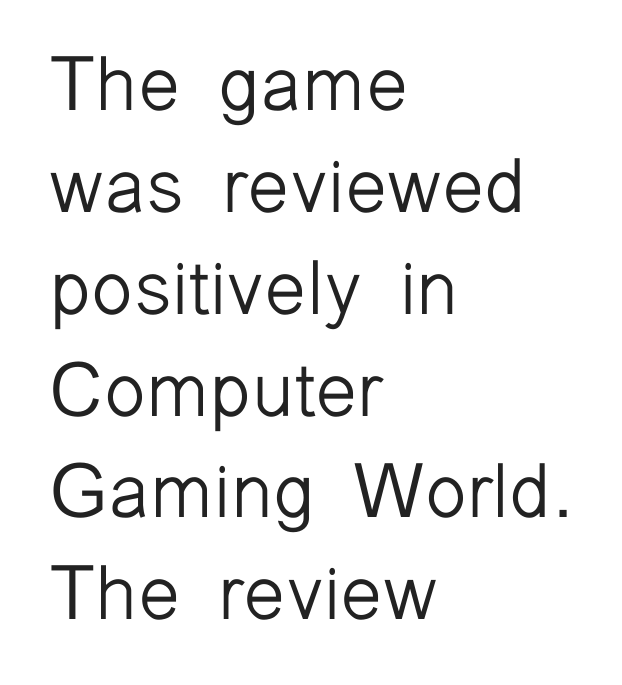
{"serif": "no", "italic": "no", "bold": "no", "weight": "light", "width": "normal", "stroke_contrast": "low", "x_height": "medium", "monospaced": "no", "underline": "no", "align": "left", "line_spacing": "normal", "line_spacing_ratio": 1.34, "letter_spacing": "normal", "letter_spacing_em": 0.0, "glyph_px": 76}
